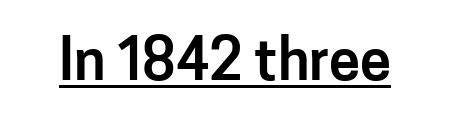
Q: Is the text italic (slanted)? A: No, it is upright.
Q: Is the typeface a serif or a sans-serif typeface? A: Sans-serif.
Q: Is the text underlined? A: Yes.
Q: Is the spacing between letters normal or unusually wide? A: Normal.
Q: Width (condensed, normal, or wide)? A: Normal.
Q: Stroke contrast? A: Low.
Q: x-height? A: Medium.
Q: Monospaced? A: No.
